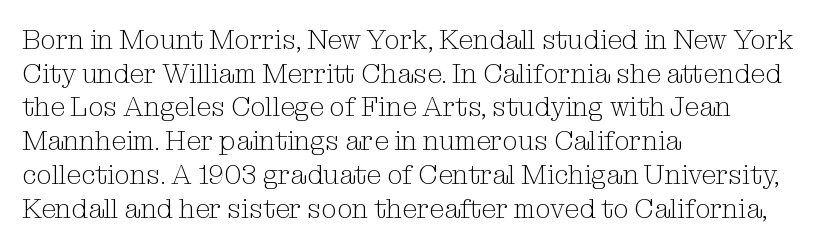
Q: Is the text bold? A: No.
Q: Is the text italic (slanted)? A: No, it is upright.
Q: Is the text underlined? A: No.
Q: How is the paragraph aligned? A: Left-aligned.
Q: Is the spacing between letters normal or unusually wide? A: Normal.
Q: Is the spacing between lines tight, normal or loose? A: Normal.
